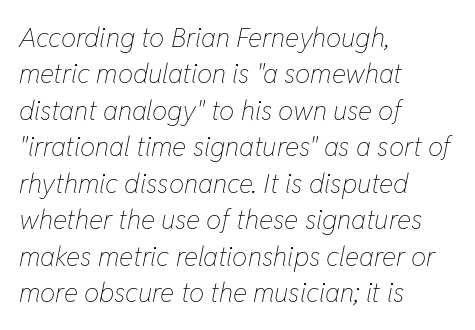
One-word summary of the alignment: left. Ink coverage per letter is moderate at most. Regular leading. Bare-footed words on every line.
